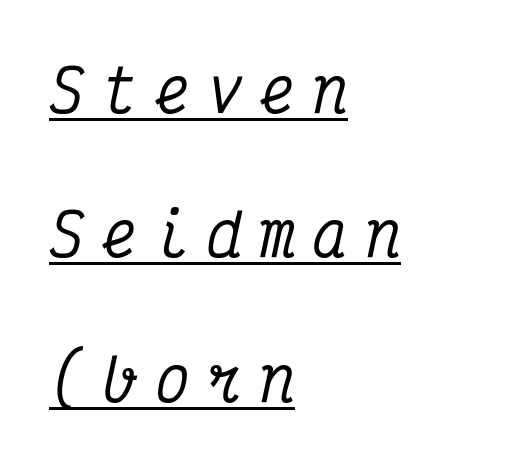
The image shows 58 px condensed serif type, italic (leaning right), monospaced; set left-aligned, loose line spacing (2.49x), unusually wide letter spacing (+0.31 em), underlined; medium stroke contrast and a medium x-height.
